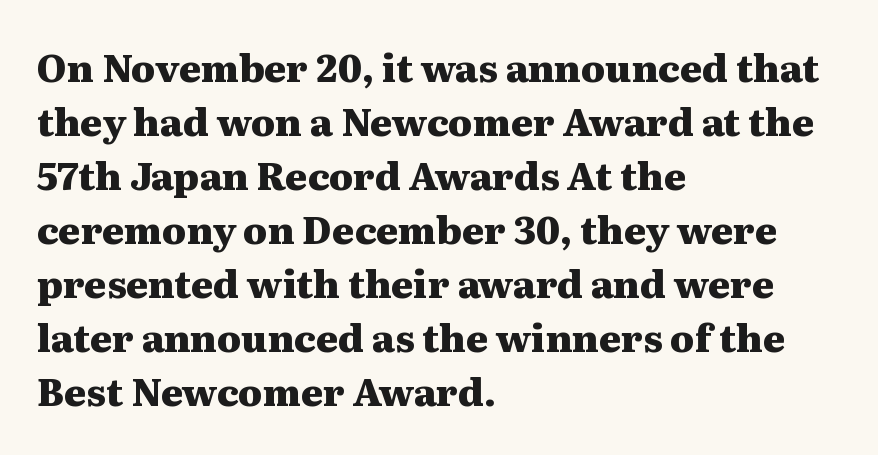
Upright lettering throughout. Rows of type keep a routine distance in the vertical direction. If you drew a ruler down the left edge, every line would touch it. You can tell from the footed stems that serif type was used. Typesetter's note: full bold, strokes at maximum text heaviness. Here the designer chose a conventional face with non-uniform glyph widths.
